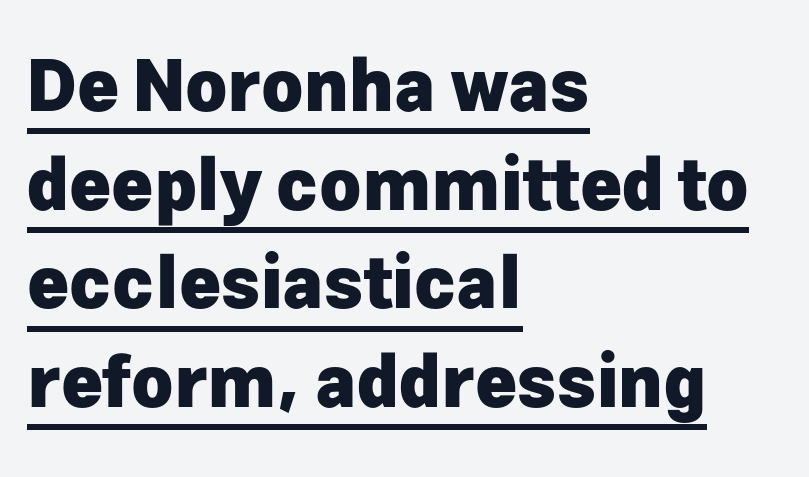
Q: Is the text bold? A: Yes.
Q: Is the text italic (slanted)? A: No, it is upright.
Q: Is the typeface a serif or a sans-serif typeface? A: Sans-serif.
Q: Is the text underlined? A: Yes.
Q: How is the paragraph aligned? A: Left-aligned.
Q: Is the spacing between letters normal or unusually wide? A: Normal.
Q: Is the spacing between lines tight, normal or loose? A: Normal.
Q: Width (condensed, normal, or wide)? A: Normal.
Q: Stroke contrast? A: Low.
Q: x-height? A: Medium.
Q: Monospaced? A: No.
